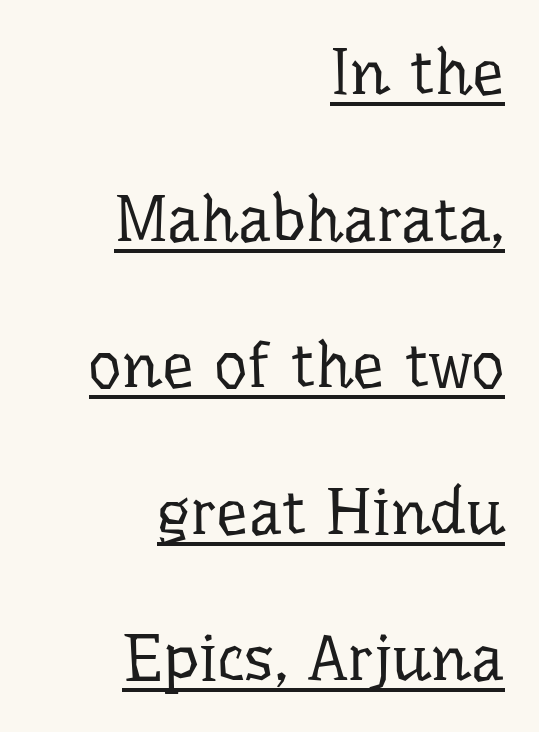
Q: Is the text bold? A: No.
Q: Is the text italic (slanted)? A: No, it is upright.
Q: Is the typeface a serif or a sans-serif typeface? A: Serif.
Q: Is the text underlined? A: Yes.
Q: How is the paragraph aligned? A: Right-aligned.
Q: Is the spacing between letters normal or unusually wide? A: Normal.
Q: Is the spacing between lines tight, normal or loose? A: Loose.
Q: Width (condensed, normal, or wide)? A: Normal.
Q: Stroke contrast? A: Low.
Q: x-height? A: Medium.
Q: Monospaced? A: No.
